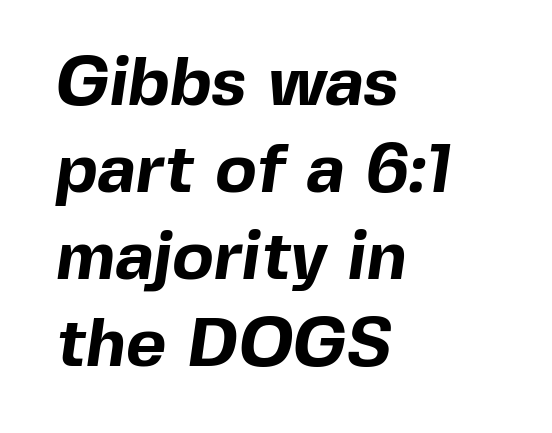
{"serif": "no", "bold": "yes", "weight": "bold", "width": "normal", "x_height": "medium", "monospaced": "no", "underline": "no", "align": "left", "line_spacing": "normal", "line_spacing_ratio": 1.26, "letter_spacing": "normal", "letter_spacing_em": 0.0, "glyph_px": 69}
